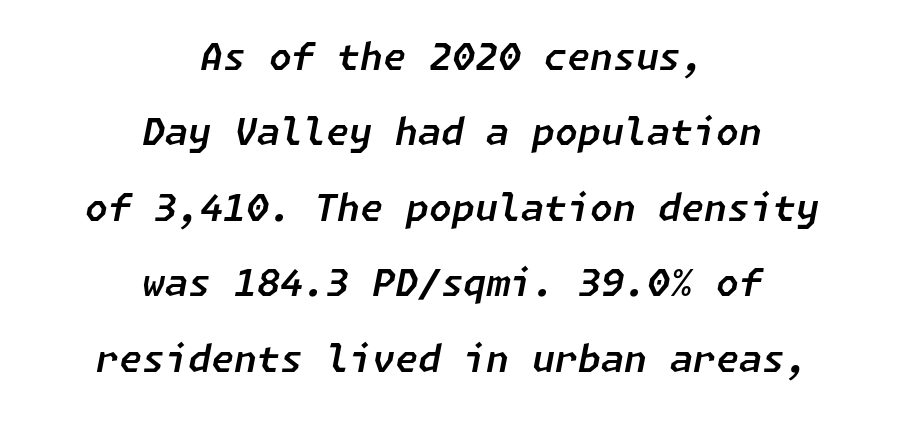
Q: Is the text italic (slanted)? A: Yes, it leans right by about 11 degrees.
Q: Is the text underlined? A: No.
Q: How is the paragraph aligned? A: Centered.
Q: Is the spacing between letters normal or unusually wide? A: Normal.
Q: Is the spacing between lines tight, normal or loose? A: Loose.
Q: Width (condensed, normal, or wide)? A: Normal.
Q: Stroke contrast? A: Low.
Q: x-height? A: Medium.
